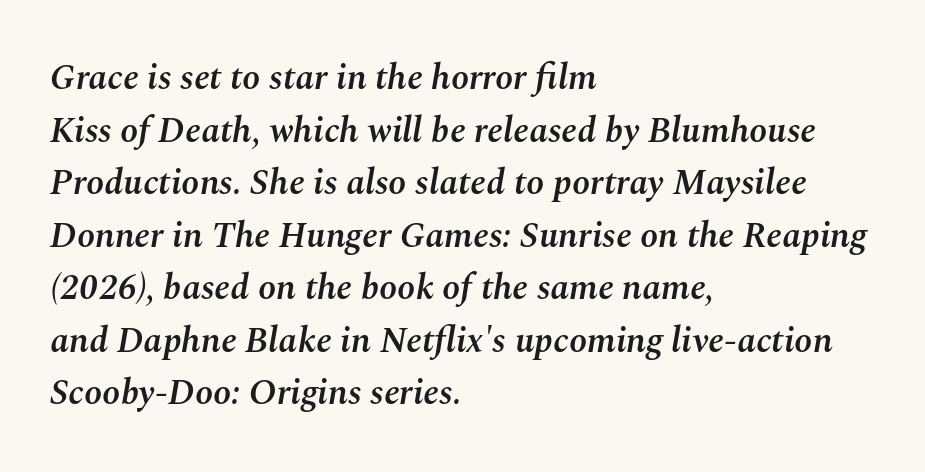
The image shows 36 px semibold type, italic (leaning right); set left-aligned, normal line spacing (1.46x), normal letter spacing, not underlined; medium stroke contrast and a medium x-height.
